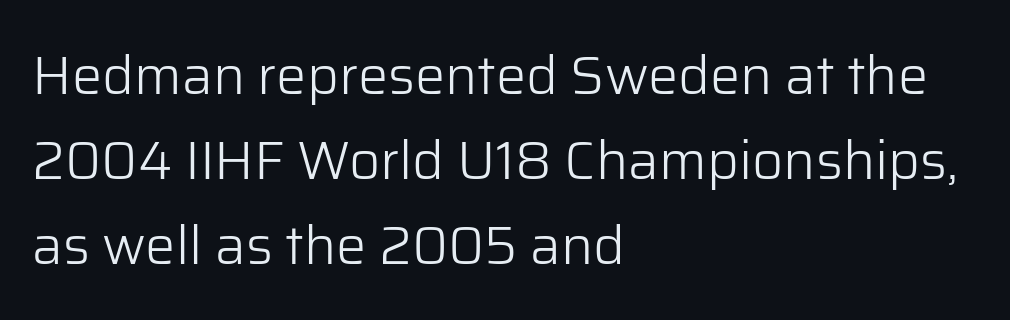
{"serif": "no", "italic": "no", "bold": "no", "weight": "light", "width": "normal", "stroke_contrast": "low", "x_height": "medium", "monospaced": "no", "underline": "no", "align": "left", "line_spacing": "normal", "line_spacing_ratio": 1.57, "letter_spacing": "normal", "letter_spacing_em": 0.0, "glyph_px": 54}
